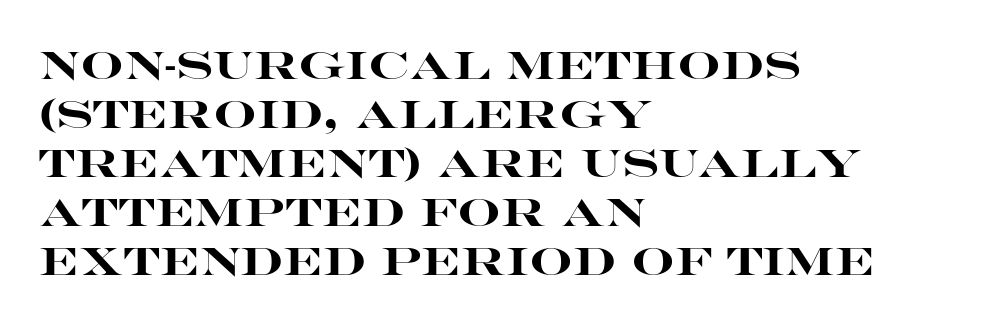
Caption: standard tracking, unaltered. The specimen reads as upright at a glance. Whoever set this chose a conventional vertical rhythm. The passage shown is typed in a proportional face where columns would drift. Words float on clear page, feet unadorned.
